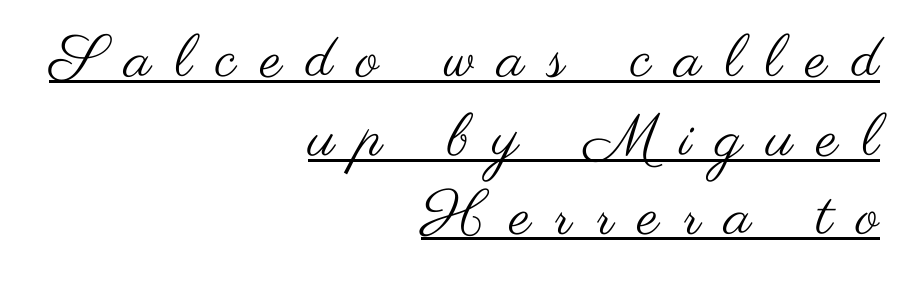
{"serif": "no", "bold": "no", "weight": "regular", "width": "wide", "stroke_contrast": "medium", "x_height": "small", "monospaced": "no", "underline": "yes", "align": "right", "line_spacing": "normal", "line_spacing_ratio": 1.31, "letter_spacing": "wide", "letter_spacing_em": 0.4, "glyph_px": 60}
